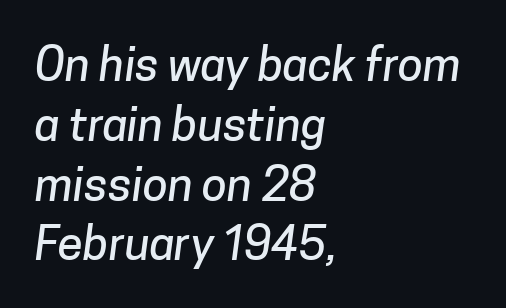
Q: Is the typeface a serif or a sans-serif typeface? A: Sans-serif.
Q: Is the text underlined? A: No.
Q: How is the paragraph aligned? A: Left-aligned.
Q: Is the spacing between letters normal or unusually wide? A: Normal.
Q: Is the spacing between lines tight, normal or loose? A: Normal.
Q: Width (condensed, normal, or wide)? A: Normal.
Q: Stroke contrast? A: Low.
Q: x-height? A: Medium.
Q: Monospaced? A: No.
